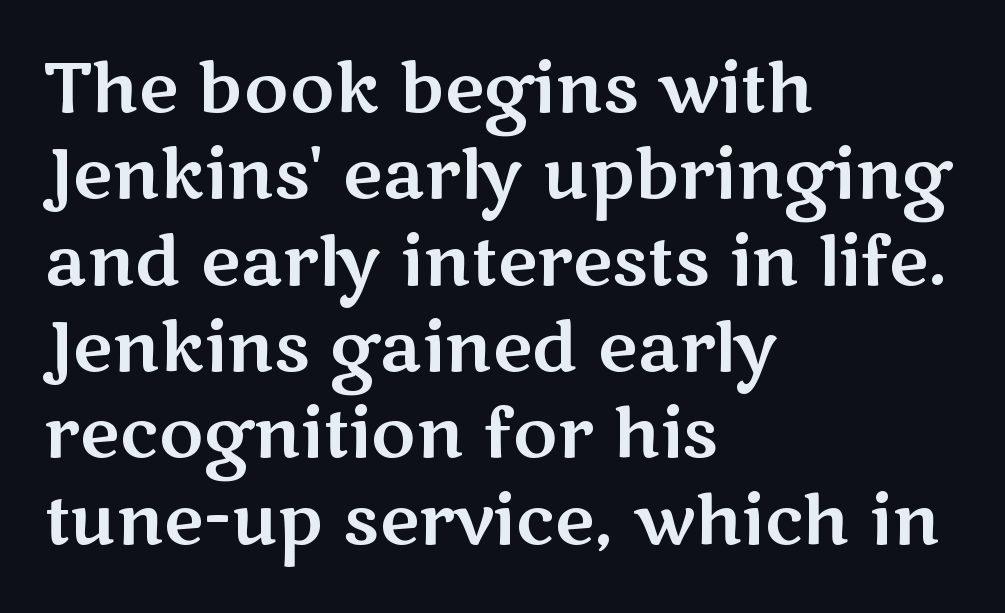
{"serif": "no", "italic": "no", "width": "wide", "stroke_contrast": "medium", "x_height": "medium", "monospaced": "no", "underline": "no", "align": "left", "line_spacing": "normal", "line_spacing_ratio": 1.27, "letter_spacing": "normal", "letter_spacing_em": 0.0, "glyph_px": 68}
